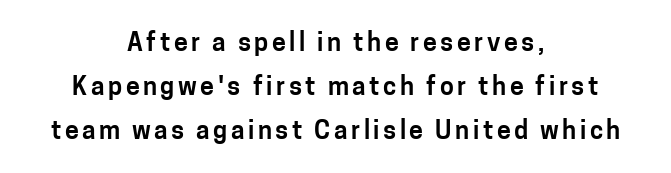
Q: Is the text italic (slanted)? A: No, it is upright.
Q: Is the text underlined? A: No.
Q: How is the paragraph aligned? A: Centered.
